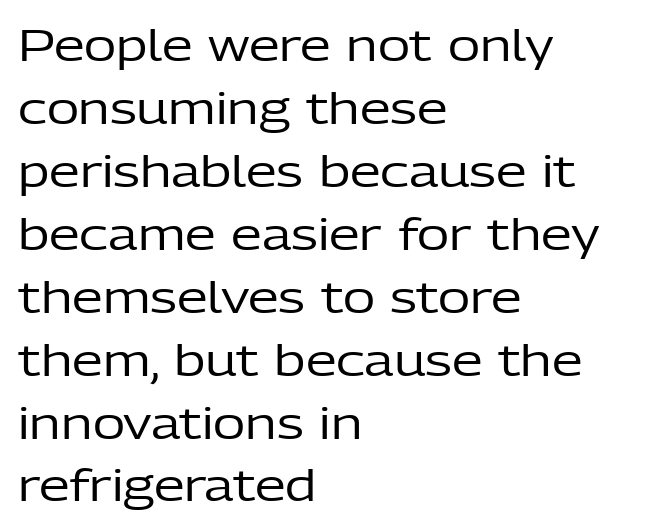
{"serif": "no", "italic": "no", "bold": "no", "weight": "regular", "width": "normal", "stroke_contrast": "low", "x_height": "medium", "monospaced": "no", "underline": "no", "align": "left", "line_spacing": "normal", "line_spacing_ratio": 1.43, "letter_spacing": "normal", "letter_spacing_em": 0.0, "glyph_px": 44}
